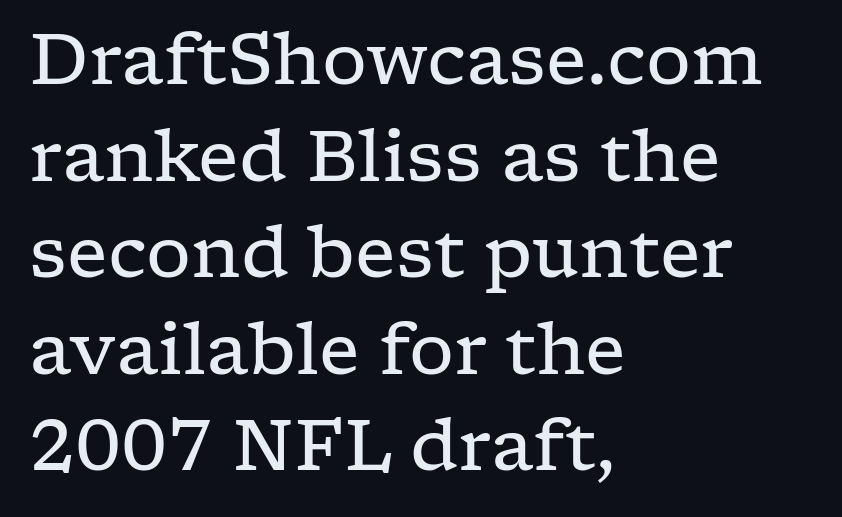
Q: Is the text bold? A: No.
Q: Is the text italic (slanted)? A: No, it is upright.
Q: Is the typeface a serif or a sans-serif typeface? A: Serif.
Q: Is the text underlined? A: No.
Q: How is the paragraph aligned? A: Left-aligned.
Q: Is the spacing between letters normal or unusually wide? A: Normal.
Q: Is the spacing between lines tight, normal or loose? A: Normal.
Q: Width (condensed, normal, or wide)? A: Wide.
Q: Stroke contrast? A: Low.
Q: x-height? A: Medium.
Q: Monospaced? A: No.
